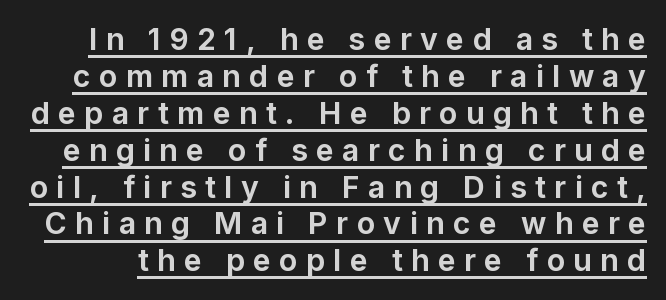
Italic: no, the glyphs are upright roman. Heft: maximum for text — a bold. Compared with undecorated copy, this sample adds a rule below the words. Unlike a traditional serif, this face leaves its strokes unadorned. The line texture is sparse and dotted thanks to wide tracking. This sample has the flowing, uneven cadence of proportional lettering.
